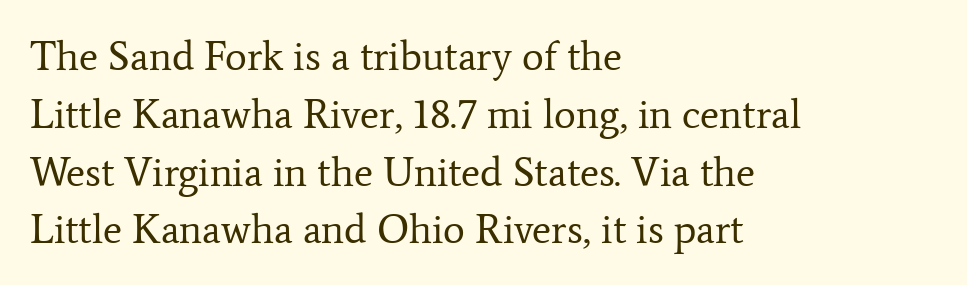
{"serif": "yes", "italic": "no", "bold": "no", "weight": "regular", "width": "normal", "stroke_contrast": "low", "x_height": "medium", "monospaced": "no", "underline": "no", "align": "left", "line_spacing": "normal", "line_spacing_ratio": 1.41, "letter_spacing": "normal", "letter_spacing_em": 0.0, "glyph_px": 41}
